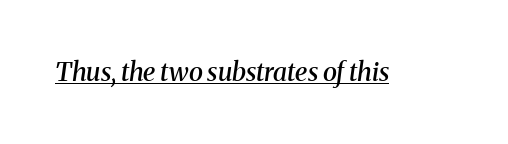
Q: Is the text bold? A: Semi-bold.
Q: Is the text italic (slanted)? A: Yes, it leans right by about 8 degrees.
Q: Is the text underlined? A: Yes.
Q: Is the spacing between letters normal or unusually wide? A: Normal.
